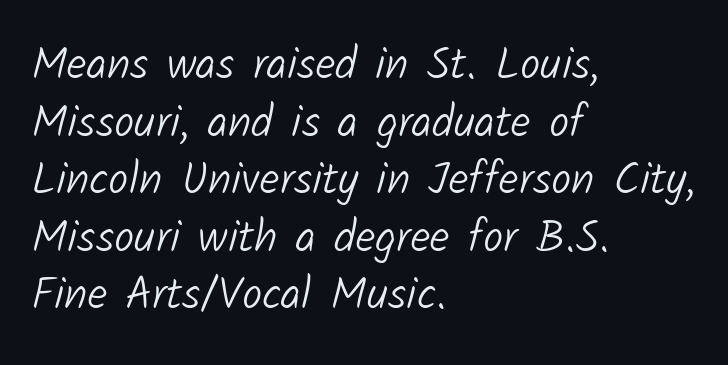
The image shows 45 px light sans-serif type; set left-aligned, normal line spacing (1.28x), normal letter spacing, not underlined; low stroke contrast and a medium x-height.
